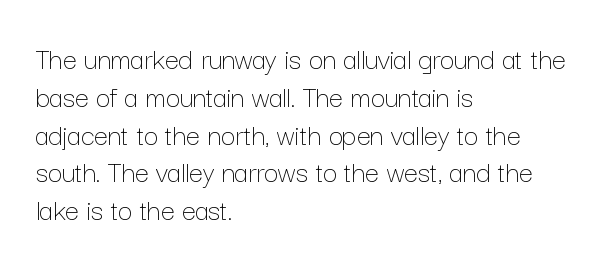
The image shows 31 px thin type, upright; set left-aligned, line spacing 1.22x, normal letter spacing, not underlined; low stroke contrast and a medium x-height.
